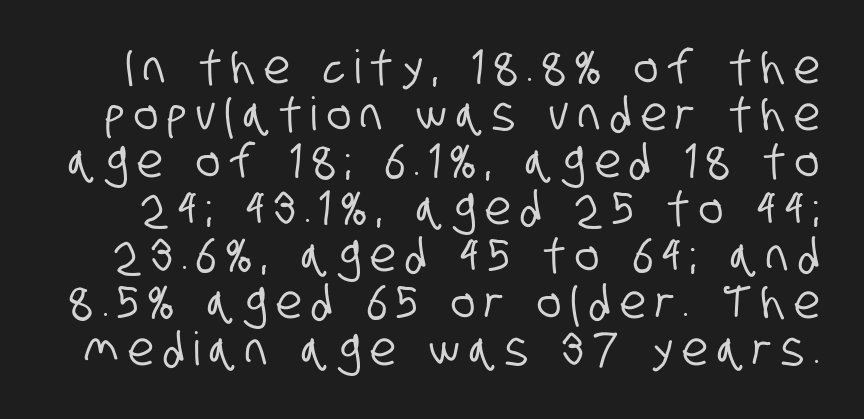
Check where the strokes stop: nothing finishes them off — pure sans. Do the characters align in a grid? No, the font is proportional. The designer dialed line spacing down below the default. Tracking value appears strongly positive — letters spread wide.
